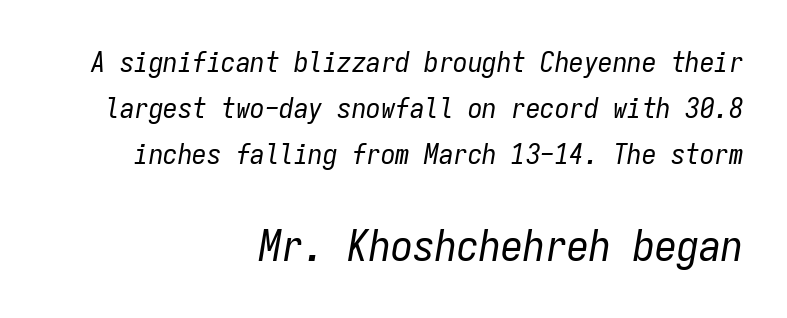
Q: Is the text bold? A: No.
Q: Is the text italic (slanted)? A: Yes, it leans right by about 9 degrees.
Q: Is the text underlined? A: No.
Q: How is the paragraph aligned? A: Right-aligned.
Q: Is the spacing between letters normal or unusually wide? A: Normal.
Q: Is the spacing between lines tight, normal or loose? A: Normal.
Q: Which block of text is set in a larger size, the first (top) or the second (bottom)? A: The second (bottom) one.
Q: Width (condensed, normal, or wide)? A: Condensed.
Q: Stroke contrast? A: Low.
Q: x-height? A: Medium.
Q: Monospaced? A: Yes.
